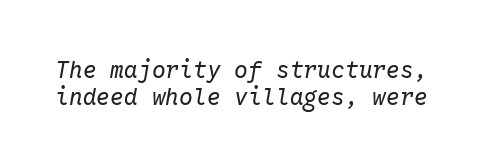
Characters follow at the spacing the type designer built in. Italic? Definitely — the glyphs are oblique. Nothing heavy about these letters — not bold at all. The passage shown is not underscored anywhere.
